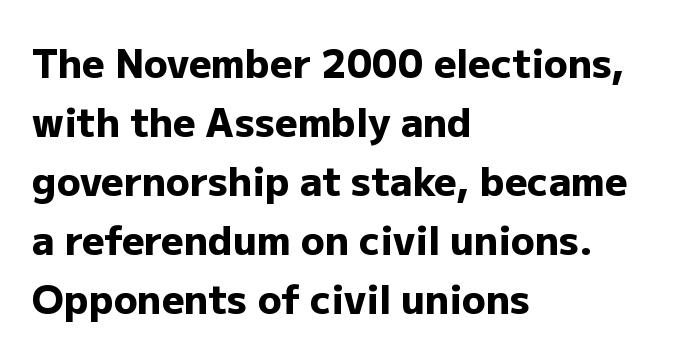
{"serif": "no", "italic": "no", "bold": "yes", "weight": "heavy", "width": "normal", "stroke_contrast": "low", "x_height": "medium", "monospaced": "no", "underline": "no", "align": "left", "line_spacing": "normal", "line_spacing_ratio": 1.51, "letter_spacing": "normal", "letter_spacing_em": 0.0, "glyph_px": 39}
